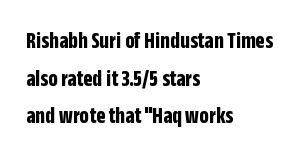
Q: Is the text bold? A: Yes.
Q: Is the text italic (slanted)? A: No, it is upright.
Q: Is the text underlined? A: No.
Q: How is the paragraph aligned? A: Left-aligned.
Q: Is the spacing between letters normal or unusually wide? A: Normal.
Q: Is the spacing between lines tight, normal or loose? A: Normal.
